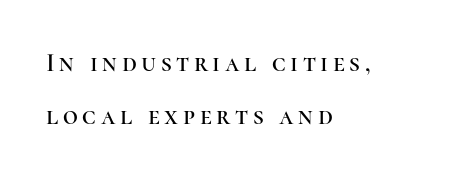
Q: Is the text italic (slanted)? A: No, it is upright.
Q: Is the text underlined? A: No.
Q: How is the paragraph aligned? A: Left-aligned.
Q: Is the spacing between lines tight, normal or loose? A: Loose.
